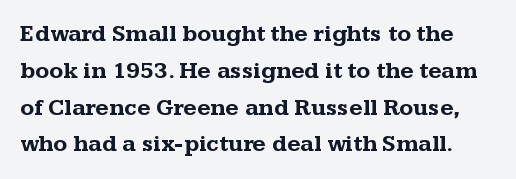
{"italic": "no", "bold": "yes", "underline": "no", "line_spacing": "normal", "line_spacing_ratio": 1.6, "letter_spacing": "normal", "letter_spacing_em": 0.0, "glyph_px": 23}
